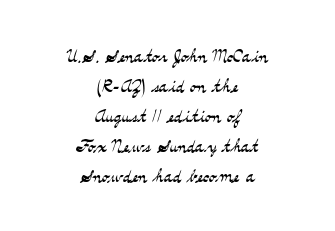
The image shows 24 px text type; set centered, normal line spacing (1.25x), normal letter spacing, not underlined.
